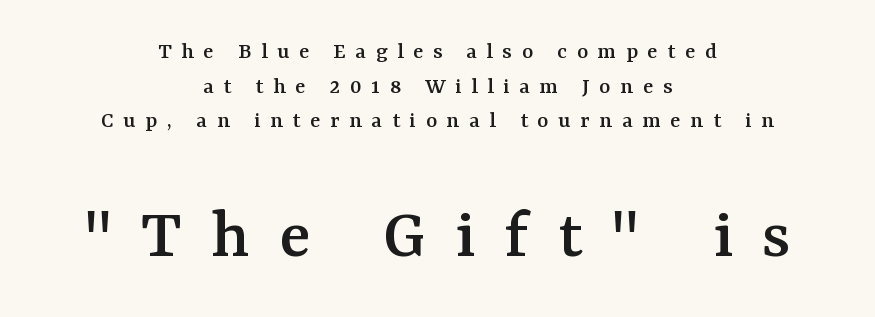
The image shows 73 px serif type, upright; set centered, normal line spacing (1.44x), unusually wide letter spacing (+0.4 em), not underlined; the second (bottom) block is 3.04x larger; medium stroke contrast and a medium x-height.
